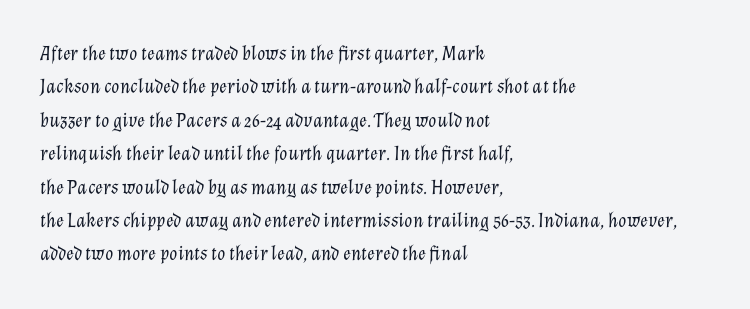
{"italic": "yes", "lean": "right", "slant_degrees": 12, "bold": "no", "underline": "no", "align": "left", "line_spacing": "normal", "line_spacing_ratio": 1.59, "letter_spacing": "normal", "letter_spacing_em": 0.0, "glyph_px": 21}
